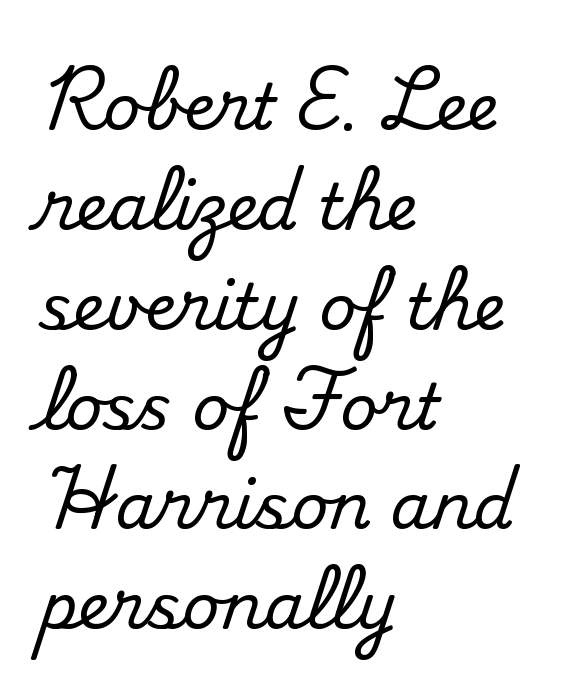
Q: Is the text italic (slanted)? A: Yes.
Q: Is the typeface a serif or a sans-serif typeface? A: Serif.
Q: Is the text underlined? A: No.
Q: How is the paragraph aligned? A: Left-aligned.
Q: Is the spacing between letters normal or unusually wide? A: Normal.
Q: Is the spacing between lines tight, normal or loose? A: Normal.
Q: Width (condensed, normal, or wide)? A: Normal.
Q: Stroke contrast? A: Medium.
Q: x-height? A: Small.
Q: Monospaced? A: No.
